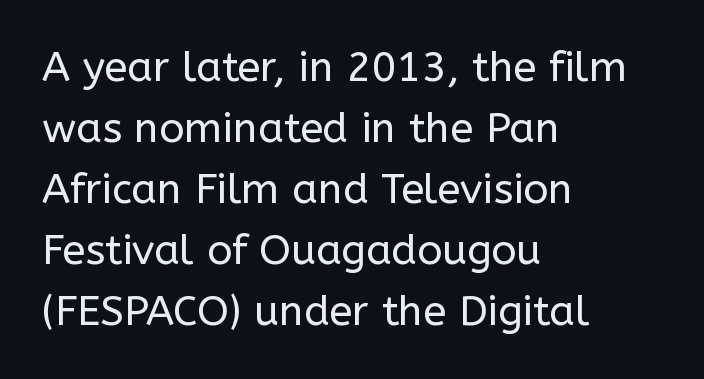
{"serif": "no", "italic": "no", "bold": "no", "weight": "regular", "width": "normal", "stroke_contrast": "low", "x_height": "medium", "monospaced": "no", "underline": "no", "align": "left", "line_spacing": "normal", "line_spacing_ratio": 1.45, "letter_spacing": "normal", "letter_spacing_em": 0.0, "glyph_px": 42}
